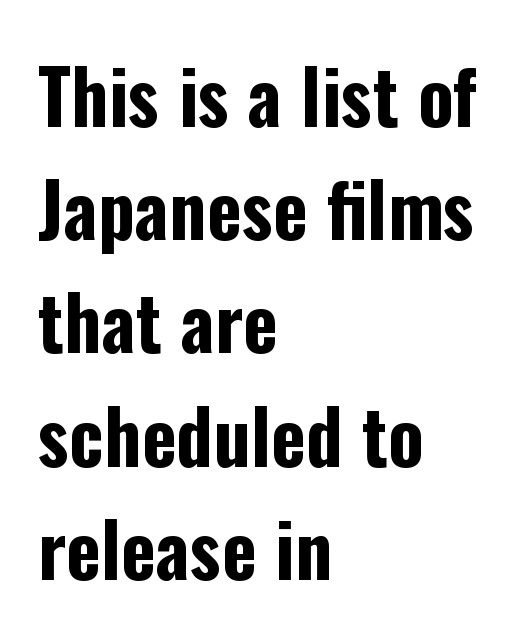
Q: Is the text bold? A: Yes.
Q: Is the text italic (slanted)? A: No, it is upright.
Q: Is the typeface a serif or a sans-serif typeface? A: Sans-serif.
Q: Is the text underlined? A: No.
Q: How is the paragraph aligned? A: Left-aligned.
Q: Is the spacing between letters normal or unusually wide? A: Normal.
Q: Is the spacing between lines tight, normal or loose? A: Normal.
Q: Width (condensed, normal, or wide)? A: Condensed.
Q: Stroke contrast? A: Low.
Q: x-height? A: Medium.
Q: Monospaced? A: No.
